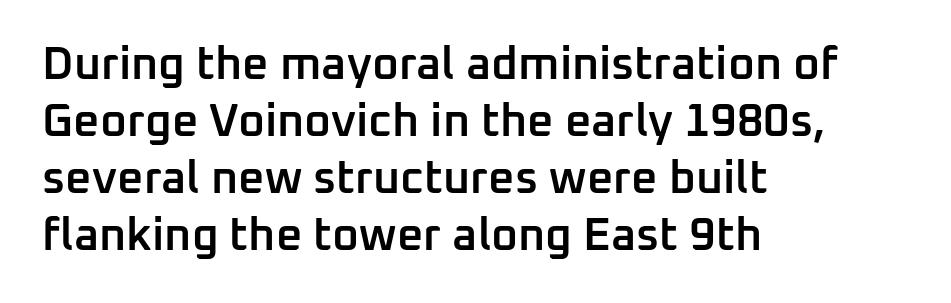
{"serif": "no", "italic": "no", "bold": "semi", "weight": "semibold", "width": "normal", "stroke_contrast": "low", "x_height": "medium", "monospaced": "no", "underline": "no", "align": "left", "line_spacing_ratio": 1.24, "letter_spacing": "normal", "letter_spacing_em": 0.0, "glyph_px": 46}
